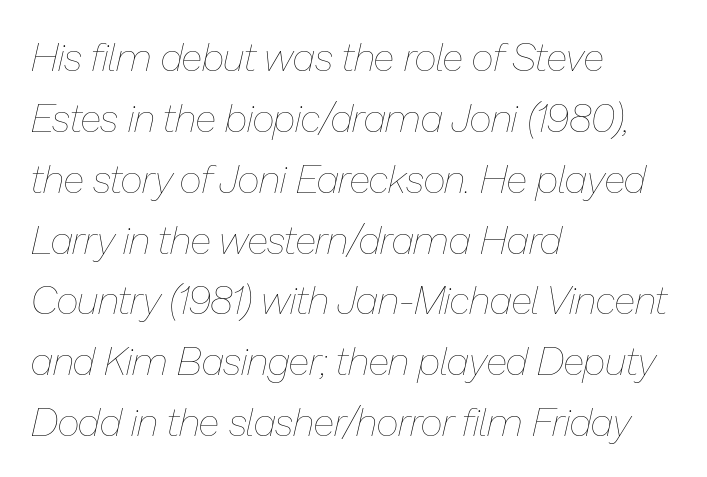
{"italic": "yes", "lean": "right", "slant_degrees": 13, "bold": "no", "weight": "thin", "width": "normal", "stroke_contrast": "low", "x_height": "medium", "monospaced": "no", "underline": "no", "align": "left", "line_spacing": "normal", "line_spacing_ratio": 1.56, "letter_spacing": "normal", "letter_spacing_em": 0.0, "glyph_px": 39}
